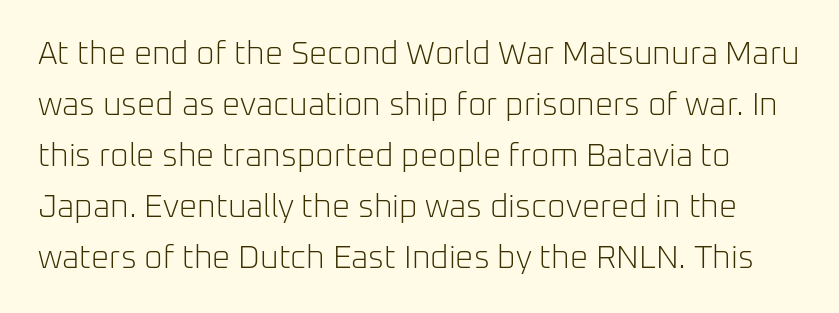
Q: Is the text bold? A: No.
Q: Is the text italic (slanted)? A: No, it is upright.
Q: Is the typeface a serif or a sans-serif typeface? A: Sans-serif.
Q: Is the text underlined? A: No.
Q: Is the spacing between letters normal or unusually wide? A: Normal.
Q: Is the spacing between lines tight, normal or loose? A: Normal.
Q: Width (condensed, normal, or wide)? A: Normal.
Q: Stroke contrast? A: Low.
Q: x-height? A: Medium.
Q: Monospaced? A: No.
